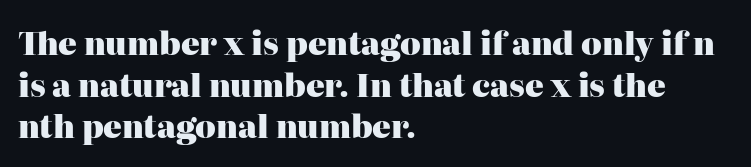
The image shows 31 px heavy serif type, upright; set left-aligned, normal line spacing (1.34x), normal letter spacing, not underlined; high stroke contrast and a medium x-height.
